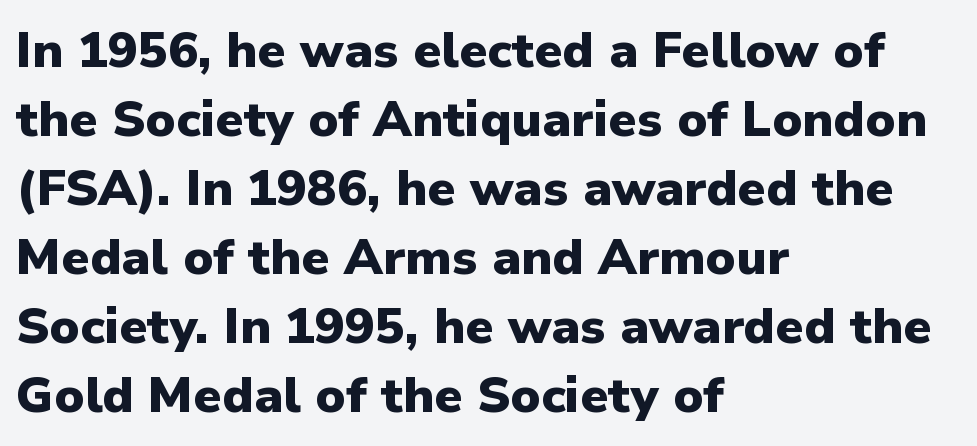
The image shows 50 px heavy sans-serif type, upright; set left-aligned, normal line spacing (1.38x), normal letter spacing, not underlined; low stroke contrast and a medium x-height.
